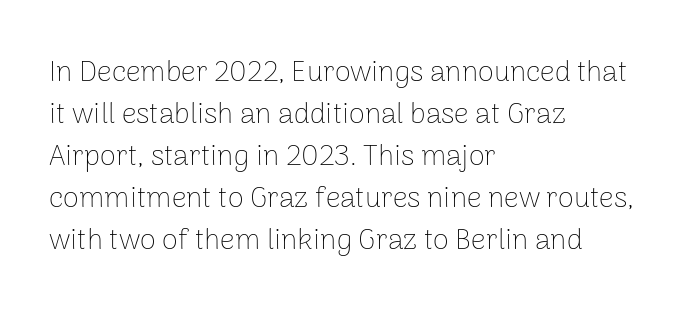
The image shows 29 px thin sans-serif type, upright; set left-aligned, normal line spacing (1.45x), normal letter spacing, not underlined; low stroke contrast and a medium x-height.
